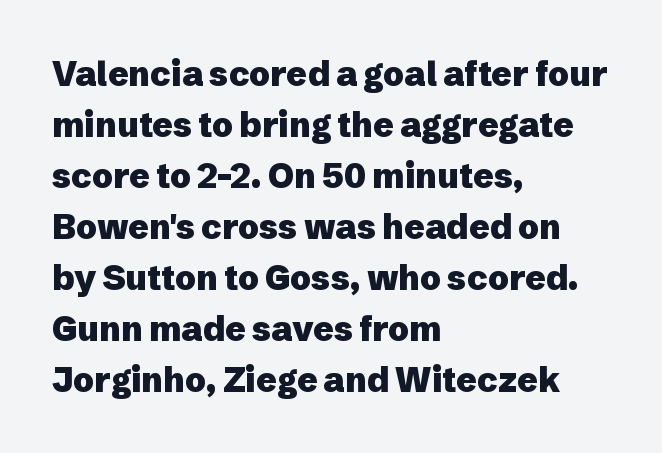
Rule under the text: the space is simply empty. Note the varied advance widths — an 'i' is clearly narrower than an 'm'. The type family on display is of the sans-serif kind. This is roman type, the default non-slanted kind.
